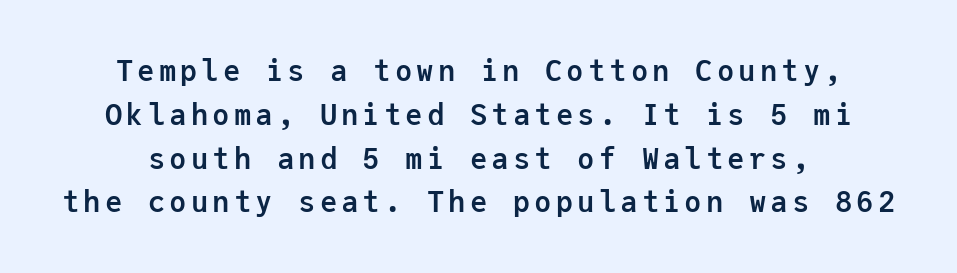
Q: Is the text bold? A: Yes.
Q: Is the text italic (slanted)? A: No, it is upright.
Q: Is the typeface a serif or a sans-serif typeface? A: Sans-serif.
Q: Is the text underlined? A: No.
Q: Is the spacing between lines tight, normal or loose? A: Normal.
Q: Width (condensed, normal, or wide)? A: Normal.
Q: Stroke contrast? A: Low.
Q: x-height? A: Medium.
Q: Monospaced? A: Yes.
